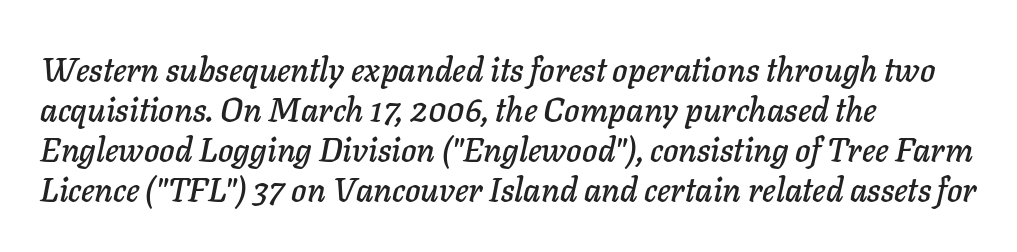
{"italic": "yes", "lean": "right", "slant_degrees": 11, "width": "normal", "stroke_contrast": "low", "x_height": "medium", "monospaced": "no", "underline": "no", "align": "left", "line_spacing_ratio": 1.21, "letter_spacing": "normal", "letter_spacing_em": 0.0, "glyph_px": 33}
